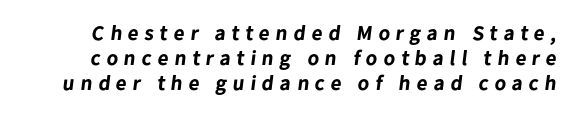
{"bold": "yes", "underline": "no", "line_spacing_ratio": 1.18, "letter_spacing": "wide", "letter_spacing_em": 0.29, "glyph_px": 21}
